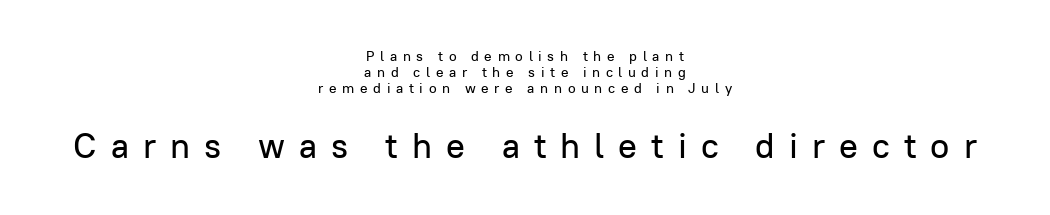
Q: Is the text italic (slanted)? A: No, it is upright.
Q: Is the typeface a serif or a sans-serif typeface? A: Sans-serif.
Q: Is the text underlined? A: No.
Q: How is the paragraph aligned? A: Centered.
Q: Is the spacing between letters normal or unusually wide? A: Unusually wide.
Q: Is the spacing between lines tight, normal or loose? A: Tight.
Q: Which block of text is set in a larger size, the first (top) or the second (bottom)? A: The second (bottom) one.
Q: Width (condensed, normal, or wide)? A: Normal.
Q: Stroke contrast? A: Low.
Q: x-height? A: Medium.
Q: Monospaced? A: No.
